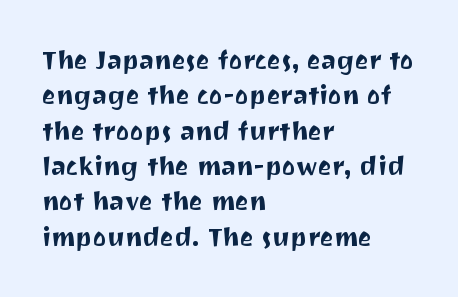
{"italic": "no", "underline": "no", "align": "left", "line_spacing": "normal", "line_spacing_ratio": 1.36, "letter_spacing": "normal", "letter_spacing_em": 0.0, "glyph_px": 26}
